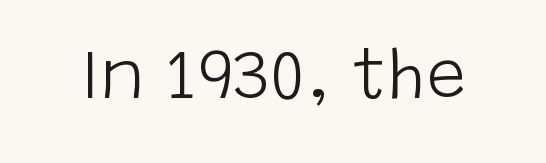
The image shows 70 px light sans-serif type, upright; set normal letter spacing, not underlined; low stroke contrast and a large x-height.
